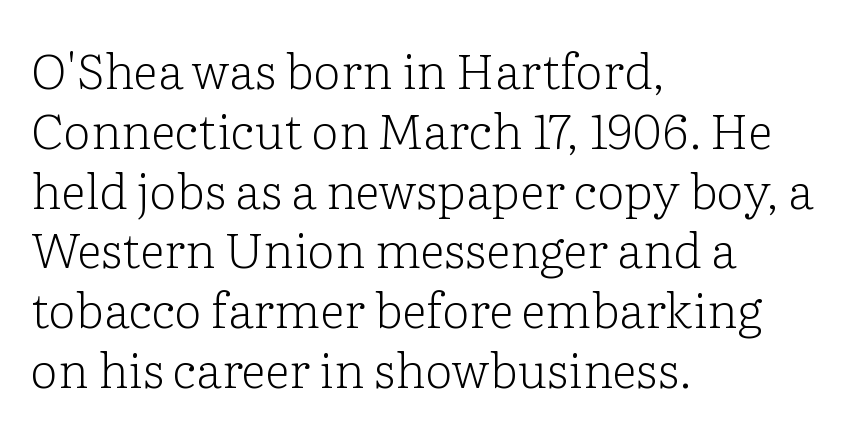
{"serif": "yes", "italic": "no", "bold": "no", "weight": "light", "width": "normal", "stroke_contrast": "low", "x_height": "medium", "monospaced": "no", "underline": "no", "align": "left", "line_spacing_ratio": 1.22, "letter_spacing": "normal", "letter_spacing_em": 0.0, "glyph_px": 49}
